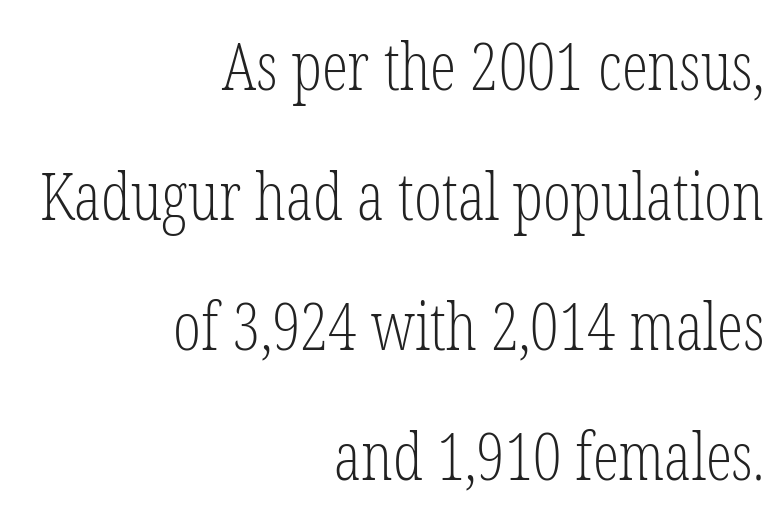
Q: Is the text bold? A: No.
Q: Is the text italic (slanted)? A: No, it is upright.
Q: Is the typeface a serif or a sans-serif typeface? A: Serif.
Q: Is the text underlined? A: No.
Q: How is the paragraph aligned? A: Right-aligned.
Q: Is the spacing between letters normal or unusually wide? A: Normal.
Q: Is the spacing between lines tight, normal or loose? A: Loose.
Q: Width (condensed, normal, or wide)? A: Condensed.
Q: Stroke contrast? A: Low.
Q: x-height? A: Medium.
Q: Monospaced? A: No.
